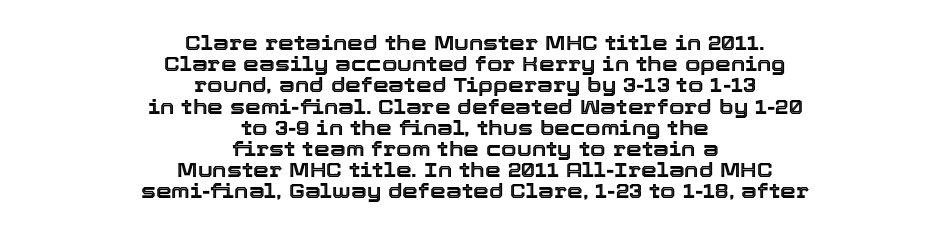
The image shows 20 px text type, upright; set centered, tight line spacing (1.06x), normal letter spacing, not underlined.
